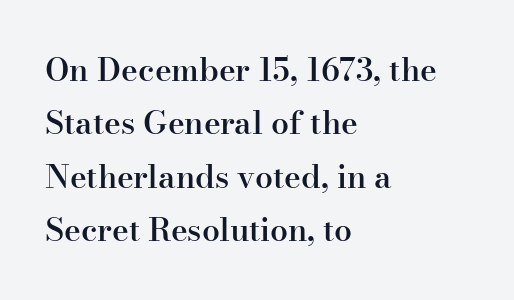
{"serif": "yes", "italic": "no", "bold": "semi", "weight": "semibold", "width": "normal", "stroke_contrast": "high", "x_height": "small", "monospaced": "no", "underline": "no", "align": "left", "line_spacing": "normal", "line_spacing_ratio": 1.67, "letter_spacing": "normal", "letter_spacing_em": 0.0, "glyph_px": 32}
